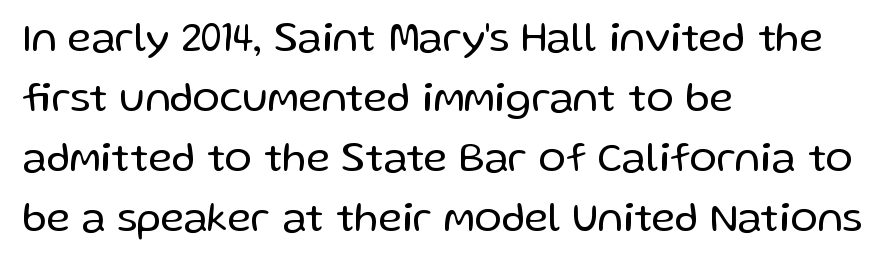
Q: Is the text bold? A: No.
Q: Is the text italic (slanted)? A: No, it is upright.
Q: Is the typeface a serif or a sans-serif typeface? A: Sans-serif.
Q: Is the text underlined? A: No.
Q: How is the paragraph aligned? A: Left-aligned.
Q: Is the spacing between letters normal or unusually wide? A: Normal.
Q: Is the spacing between lines tight, normal or loose? A: Normal.
Q: Width (condensed, normal, or wide)? A: Normal.
Q: Stroke contrast? A: Low.
Q: x-height? A: Medium.
Q: Monospaced? A: No.
